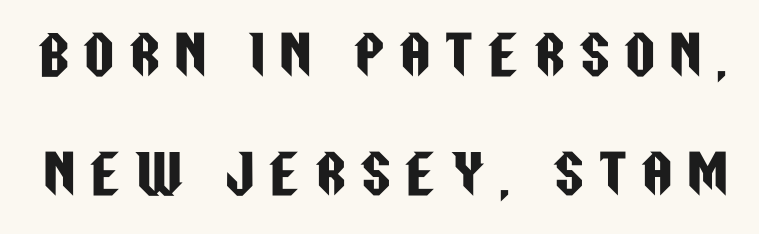
{"serif": "no", "italic": "no", "width": "condensed", "stroke_contrast": "low", "x_height": "large", "monospaced": "no", "underline": "no", "line_spacing": "loose", "line_spacing_ratio": 2.28, "letter_spacing": "wide", "letter_spacing_em": 0.3, "glyph_px": 52}
